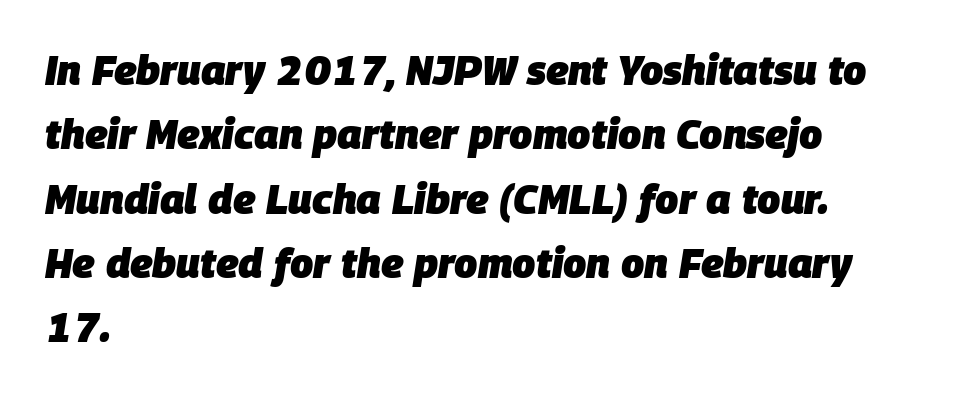
Rule under the text: the space is simply empty. A student would call this left alignment; a typographer would say flush left, rag right. Nothing unusual about the tracking: characters are spaced as the font intends. Note the varied advance widths — an 'i' is clearly narrower than an 'm'. Compared with ordinary roman type, these characters are visibly tilted. Its strokes are broad and dark, the hallmark of bold type.
